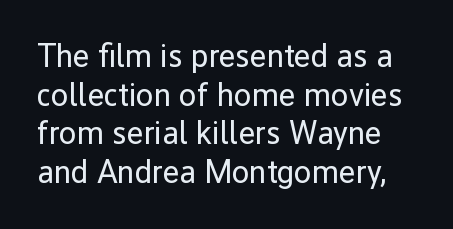
Q: Is the text bold? A: No.
Q: Is the text italic (slanted)? A: No, it is upright.
Q: Is the typeface a serif or a sans-serif typeface? A: Sans-serif.
Q: Is the text underlined? A: No.
Q: Is the spacing between letters normal or unusually wide? A: Normal.
Q: Width (condensed, normal, or wide)? A: Normal.
Q: Stroke contrast? A: Low.
Q: x-height? A: Medium.
Q: Monospaced? A: No.
